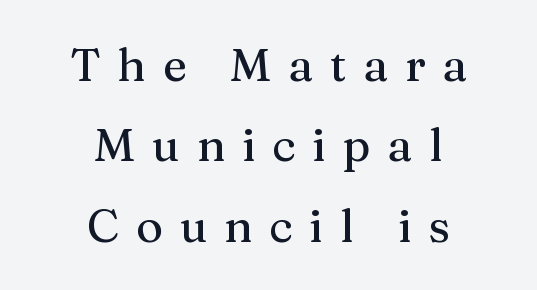
Q: Is the text italic (slanted)? A: No, it is upright.
Q: Is the typeface a serif or a sans-serif typeface? A: Serif.
Q: Is the text underlined? A: No.
Q: How is the paragraph aligned? A: Centered.
Q: Is the spacing between letters normal or unusually wide? A: Unusually wide.
Q: Width (condensed, normal, or wide)? A: Normal.
Q: Stroke contrast? A: Medium.
Q: x-height? A: Medium.
Q: Monospaced? A: No.
